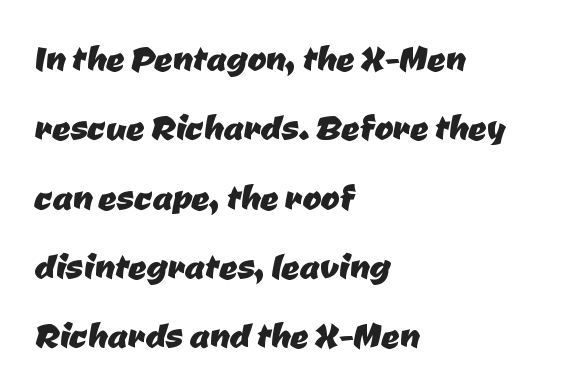
Q: Is the typeface a serif or a sans-serif typeface? A: Sans-serif.
Q: Is the text underlined? A: No.
Q: How is the paragraph aligned? A: Left-aligned.
Q: Is the spacing between letters normal or unusually wide? A: Normal.
Q: Is the spacing between lines tight, normal or loose? A: Normal.
Q: Width (condensed, normal, or wide)? A: Normal.
Q: Stroke contrast? A: Low.
Q: x-height? A: Medium.
Q: Monospaced? A: No.
